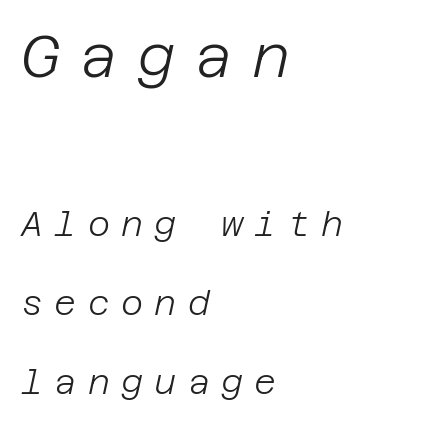
The image shows 59 px light type, italic (leaning right); set left-aligned, loose line spacing (2.31x), unusually wide letter spacing (+0.33 em), not underlined; the first (top) block is 1.74x larger; low stroke contrast and a large x-height.
